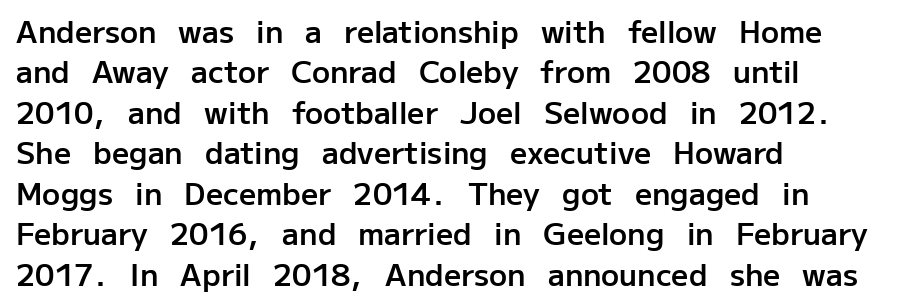
{"serif": "no", "italic": "no", "bold": "semi", "weight": "semibold", "width": "normal", "stroke_contrast": "low", "x_height": "medium", "monospaced": "no", "underline": "no", "align": "left", "line_spacing": "normal", "line_spacing_ratio": 1.35, "letter_spacing": "normal", "letter_spacing_em": 0.0, "glyph_px": 30}
